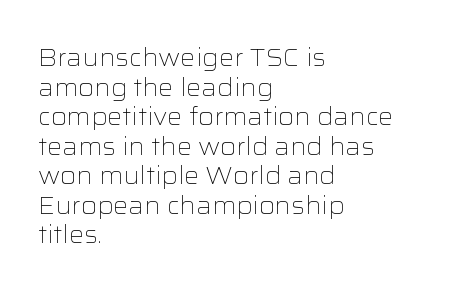
The image shows 24 px text type, upright; set left-aligned, line spacing 1.23x, normal letter spacing, not underlined.
